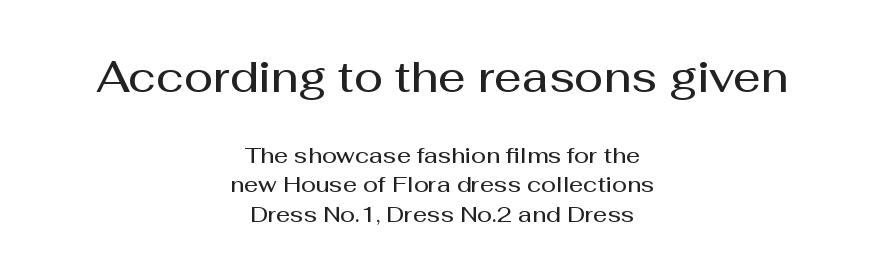
Clear beneath every line of the passage. Size contrast runs from large at the top to small at the bottom. The text was rendered using a sans face with plain stroke endings. Caption: standard tracking, unaltered. Looks like regular typesetting: each glyph gets only the width it needs. The strokes are fattened partway — semibold, not bold.
